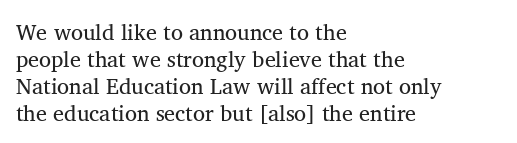
The image shows 22 px text type; set left-aligned, line spacing 1.22x, normal letter spacing, not underlined.
